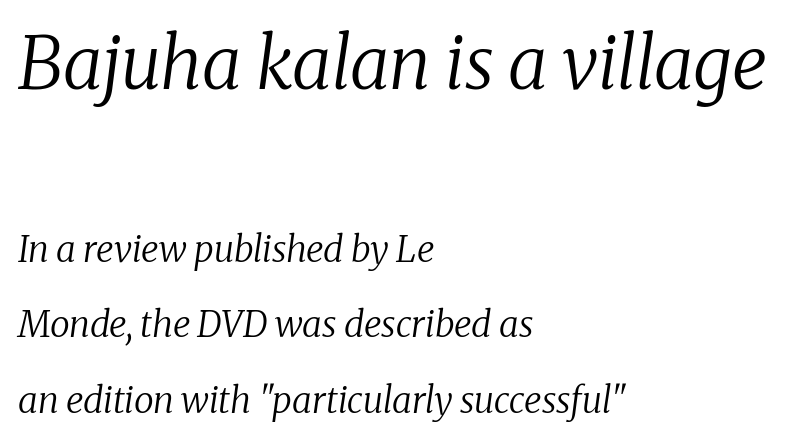
Q: Is the text bold? A: No.
Q: Is the text italic (slanted)? A: Yes, it leans right by about 8 degrees.
Q: Is the typeface a serif or a sans-serif typeface? A: Serif.
Q: Is the text underlined? A: No.
Q: How is the paragraph aligned? A: Left-aligned.
Q: Is the spacing between letters normal or unusually wide? A: Normal.
Q: Is the spacing between lines tight, normal or loose? A: Loose.
Q: Which block of text is set in a larger size, the first (top) or the second (bottom)? A: The first (top) one.
Q: Width (condensed, normal, or wide)? A: Normal.
Q: Stroke contrast? A: Low.
Q: x-height? A: Medium.
Q: Monospaced? A: No.
